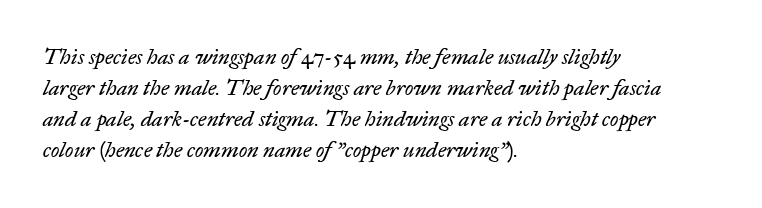
The gaps between neighbouring characters are ordinary and unremarkable. The strokes carry an ordinary text weight at most. Teacher's note: observe the even left margin — that is flush-left alignment. Quick note: underline off. Compared with typical paragraphs, the rows here are spaced about the same.
